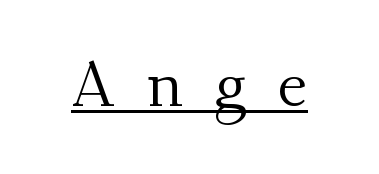
{"serif": "yes", "italic": "no", "bold": "no", "weight": "regular", "width": "normal", "stroke_contrast": "medium", "x_height": "small", "monospaced": "no", "underline": "yes", "letter_spacing": "wide", "letter_spacing_em": 0.49, "glyph_px": 63}
